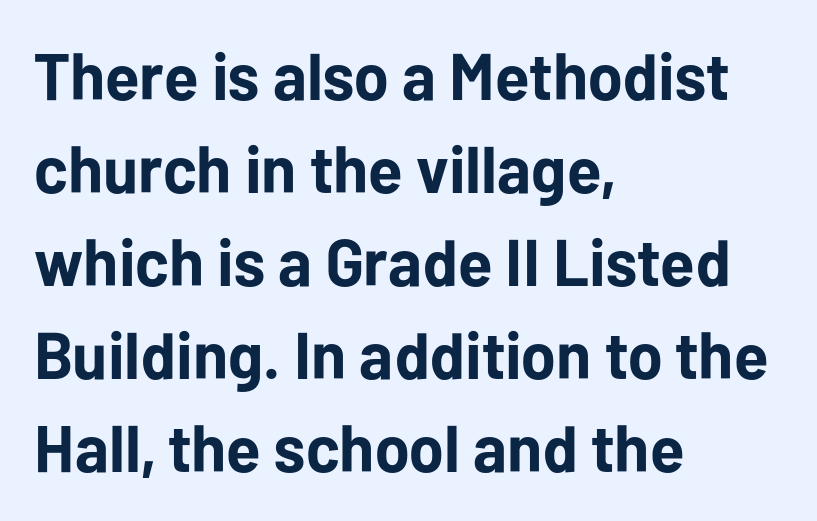
Q: Is the text bold? A: Yes.
Q: Is the text italic (slanted)? A: No, it is upright.
Q: Is the typeface a serif or a sans-serif typeface? A: Sans-serif.
Q: Is the text underlined? A: No.
Q: How is the paragraph aligned? A: Left-aligned.
Q: Is the spacing between letters normal or unusually wide? A: Normal.
Q: Is the spacing between lines tight, normal or loose? A: Normal.
Q: Width (condensed, normal, or wide)? A: Normal.
Q: Stroke contrast? A: Low.
Q: x-height? A: Medium.
Q: Monospaced? A: No.
